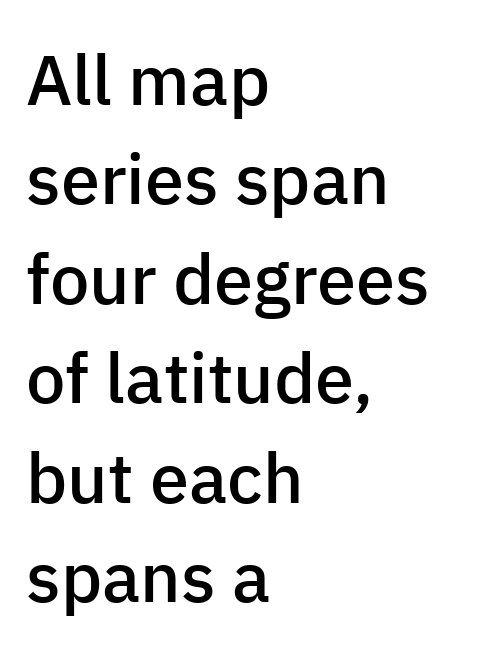
Q: Is the text bold? A: Semi-bold.
Q: Is the text italic (slanted)? A: No, it is upright.
Q: Is the typeface a serif or a sans-serif typeface? A: Sans-serif.
Q: Is the text underlined? A: No.
Q: How is the paragraph aligned? A: Left-aligned.
Q: Is the spacing between letters normal or unusually wide? A: Normal.
Q: Is the spacing between lines tight, normal or loose? A: Normal.
Q: Width (condensed, normal, or wide)? A: Normal.
Q: Stroke contrast? A: Low.
Q: x-height? A: Medium.
Q: Monospaced? A: No.
